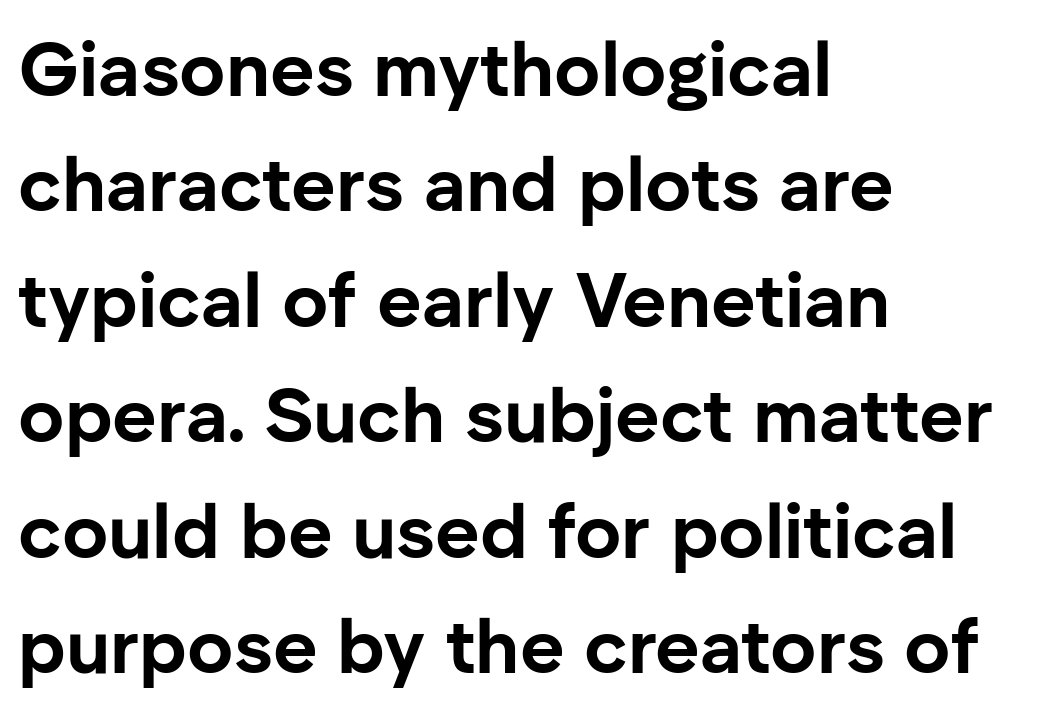
The zone under the glyphs is completely vacant. Every character sits straight up, as roman type does. Looks like regular typesetting: each glyph gets only the width it needs. The text block is weighted toward the left margin, trailing off unevenly rightward. Reading down the column, the eye jumps a familiar distance to each next line. Regarding serifs, this sample does without them.
